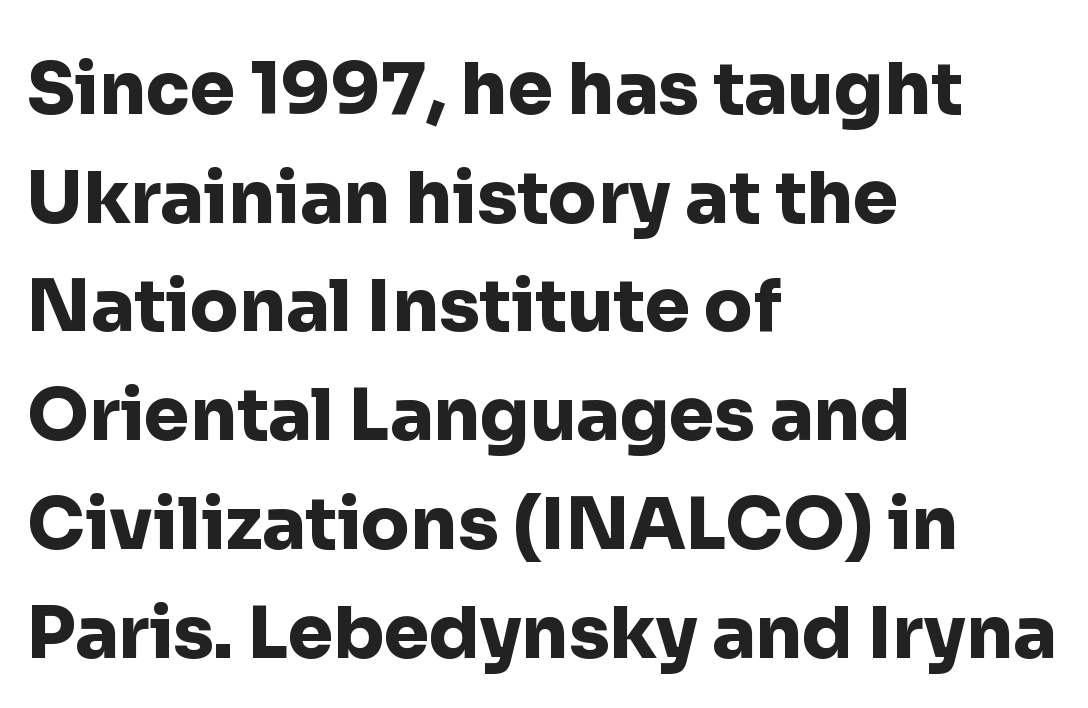
Q: Is the text bold? A: Yes.
Q: Is the text italic (slanted)? A: No, it is upright.
Q: Is the typeface a serif or a sans-serif typeface? A: Sans-serif.
Q: Is the text underlined? A: No.
Q: How is the paragraph aligned? A: Left-aligned.
Q: Is the spacing between letters normal or unusually wide? A: Normal.
Q: Is the spacing between lines tight, normal or loose? A: Normal.
Q: Width (condensed, normal, or wide)? A: Normal.
Q: Stroke contrast? A: Low.
Q: x-height? A: Medium.
Q: Monospaced? A: No.
